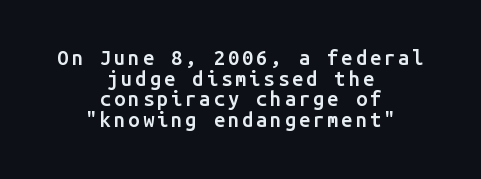
Q: Is the text bold? A: Semi-bold.
Q: Is the text italic (slanted)? A: No, it is upright.
Q: Is the text underlined? A: No.
Q: How is the paragraph aligned? A: Centered.
Q: Is the spacing between lines tight, normal or loose? A: Tight.
